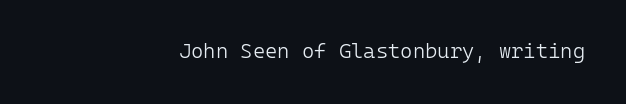
Q: Is the text bold? A: No.
Q: Is the text italic (slanted)? A: No, it is upright.
Q: Is the text underlined? A: No.
Q: How is the paragraph aligned? A: Right-aligned.
Q: Is the spacing between letters normal or unusually wide? A: Normal.
